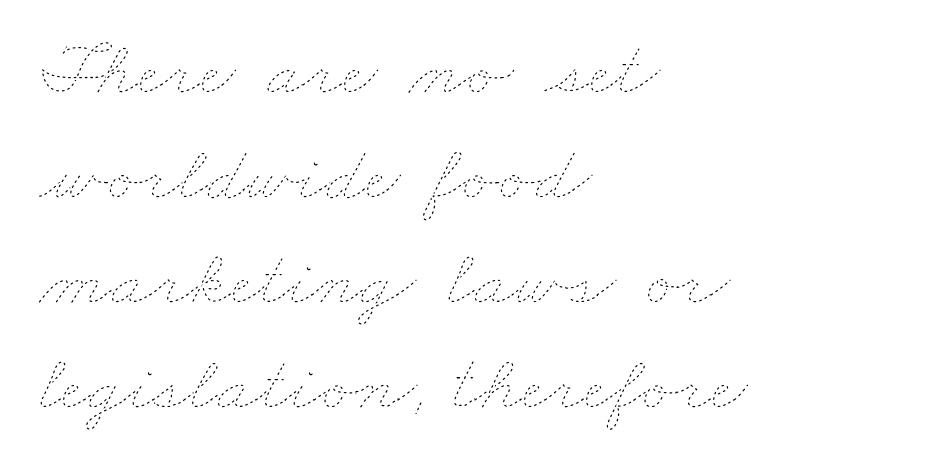
{"bold": "no", "weight": "thin", "width": "wide", "stroke_contrast": "low", "x_height": "small", "monospaced": "no", "underline": "no", "align": "left", "line_spacing": "normal", "line_spacing_ratio": 1.33, "letter_spacing": "normal", "letter_spacing_em": 0.0, "glyph_px": 79}
